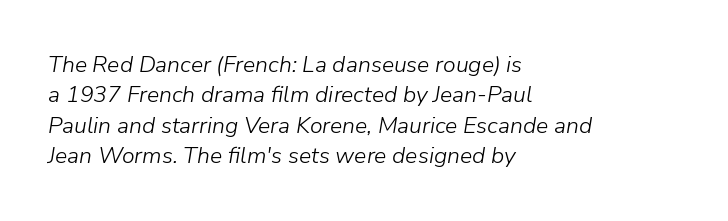
{"italic": "yes", "lean": "right", "slant_degrees": 9, "bold": "no", "underline": "no", "align": "left", "line_spacing": "normal", "line_spacing_ratio": 1.32, "letter_spacing": "normal", "letter_spacing_em": 0.0, "glyph_px": 23}
